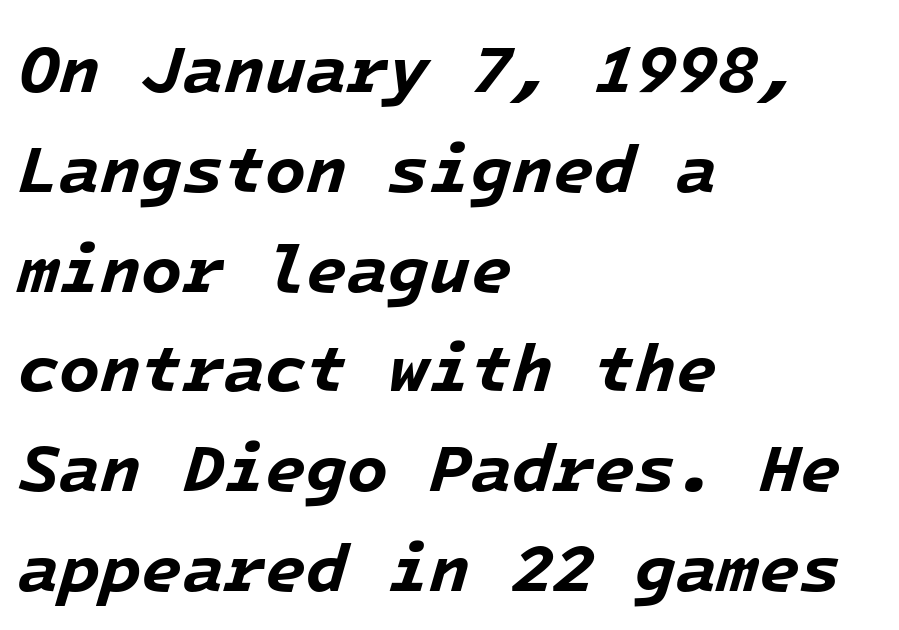
The image shows 67 px bold type, italic (leaning right), monospaced; set left-aligned, normal line spacing (1.49x), normal letter spacing, not underlined; low stroke contrast and a medium x-height.
